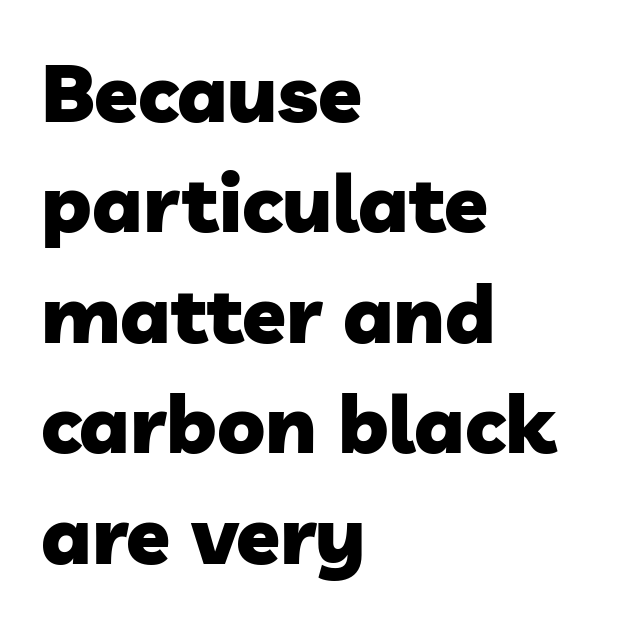
{"serif": "no", "bold": "yes", "weight": "heavy", "width": "normal", "stroke_contrast": "low", "x_height": "medium", "monospaced": "no", "underline": "no", "align": "left", "line_spacing": "normal", "line_spacing_ratio": 1.38, "letter_spacing": "normal", "letter_spacing_em": 0.0, "glyph_px": 80}
